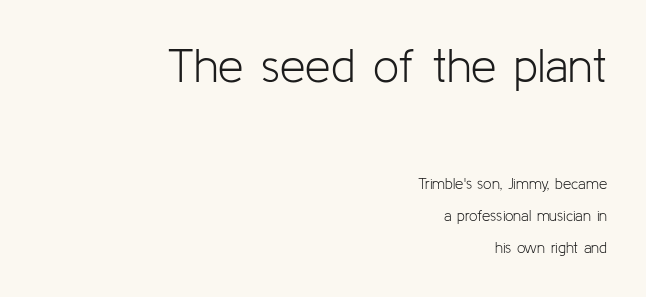
{"serif": "no", "italic": "no", "bold": "no", "weight": "light", "width": "normal", "stroke_contrast": "low", "x_height": "medium", "monospaced": "no", "underline": "no", "align": "right", "line_spacing": "loose", "line_spacing_ratio": 2.15, "letter_spacing": "normal", "letter_spacing_em": 0.0, "larger_block": "first", "size_ratio": 3.07, "glyph_px": 46}
